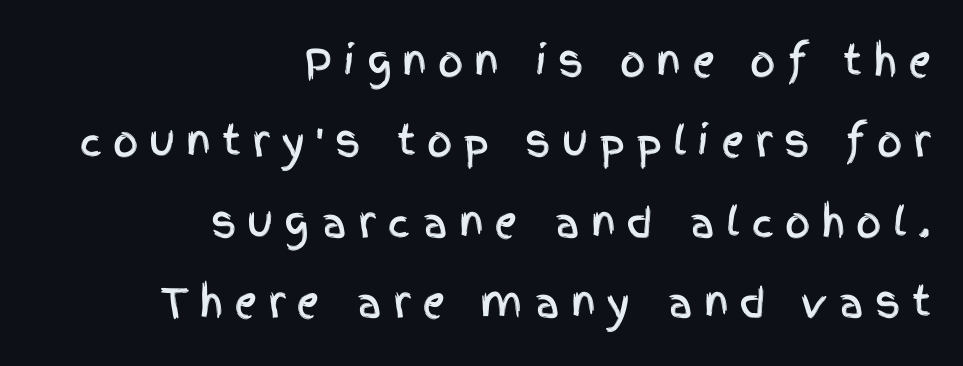
Q: Is the text italic (slanted)? A: No, it is upright.
Q: Is the typeface a serif or a sans-serif typeface? A: Sans-serif.
Q: Is the text underlined? A: No.
Q: How is the paragraph aligned? A: Right-aligned.
Q: Is the spacing between letters normal or unusually wide? A: Unusually wide.
Q: Is the spacing between lines tight, normal or loose? A: Loose.
Q: Width (condensed, normal, or wide)? A: Condensed.
Q: x-height? A: Large.
Q: Monospaced? A: No.
